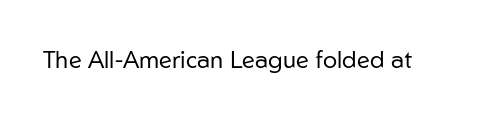
The image shows 24 px text type, upright; set normal letter spacing, not underlined.
